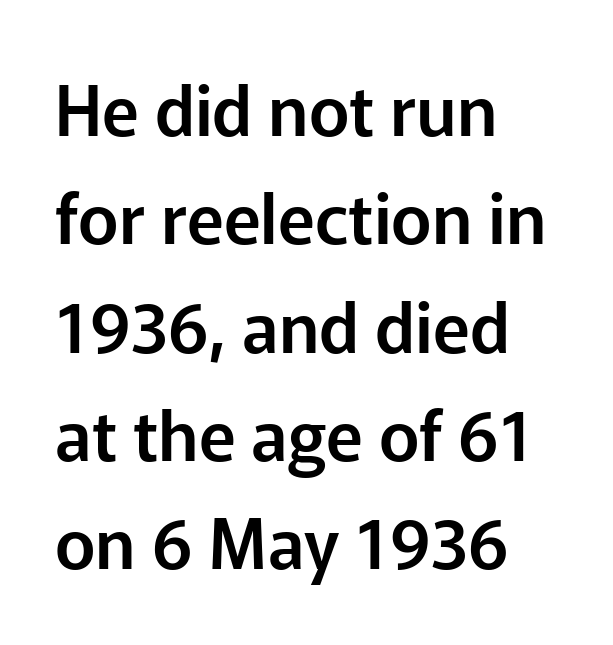
Q: Is the text italic (slanted)? A: No, it is upright.
Q: Is the typeface a serif or a sans-serif typeface? A: Sans-serif.
Q: Is the text underlined? A: No.
Q: How is the paragraph aligned? A: Left-aligned.
Q: Is the spacing between letters normal or unusually wide? A: Normal.
Q: Is the spacing between lines tight, normal or loose? A: Normal.
Q: Width (condensed, normal, or wide)? A: Normal.
Q: Stroke contrast? A: Low.
Q: x-height? A: Medium.
Q: Monospaced? A: No.
